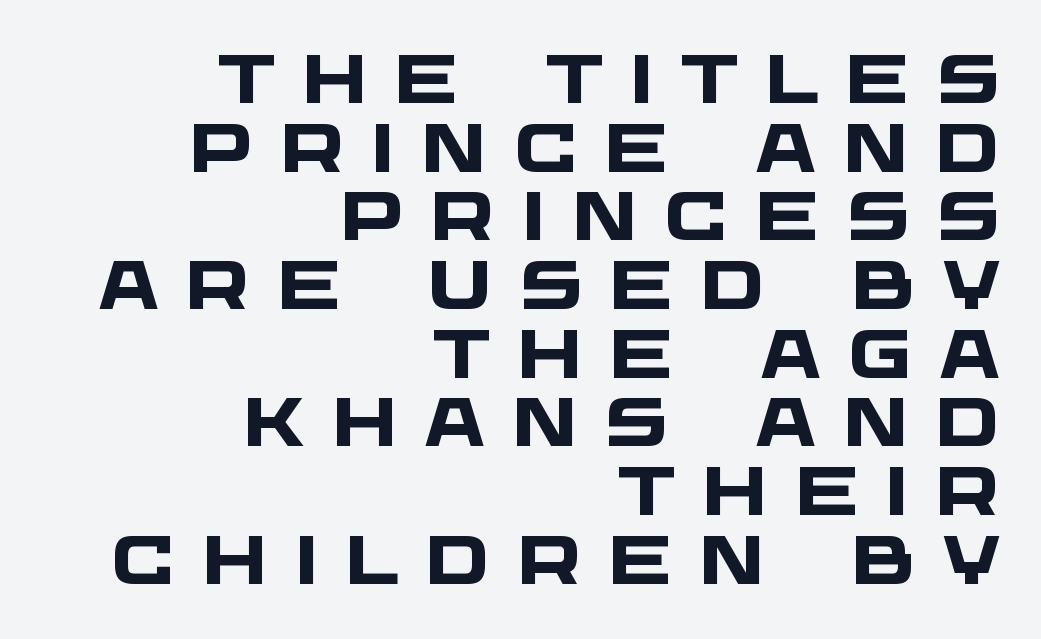
{"serif": "no", "bold": "yes", "weight": "heavy", "width": "wide", "stroke_contrast": "low", "x_height": "large", "monospaced": "no", "underline": "no", "align": "right", "line_spacing": "tight", "line_spacing_ratio": 1.01, "letter_spacing": "wide", "letter_spacing_em": 0.39, "glyph_px": 68}
